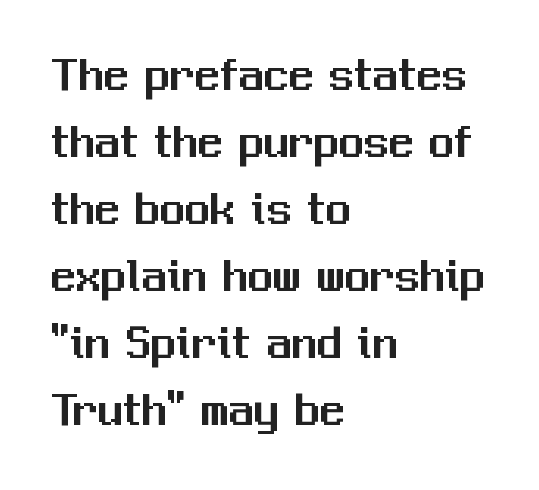
The image shows 50 px sans-serif type, upright; set left-aligned, normal line spacing (1.34x), normal letter spacing, not underlined; medium stroke contrast and a medium x-height.
